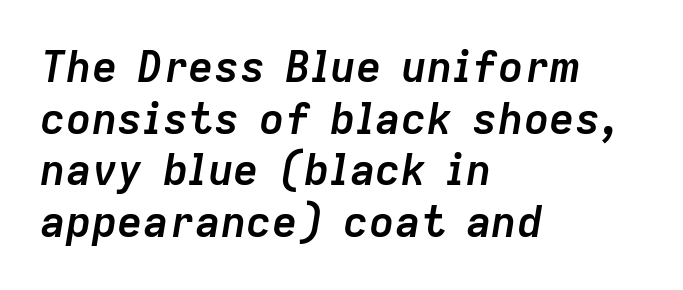
Note the varied advance widths — an 'i' is clearly narrower than an 'm'. Words float on clear page, feet unadorned. Every character sits at an angle, as italics do. The lines are quadded left.
